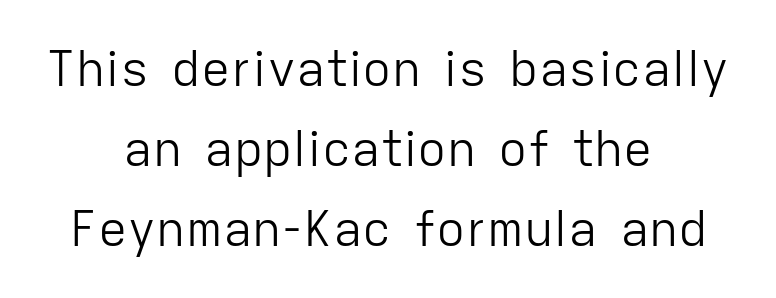
The image shows 49 px light sans-serif type, upright; set centered, normal line spacing (1.63x), normal letter spacing, not underlined; low stroke contrast and a medium x-height.
